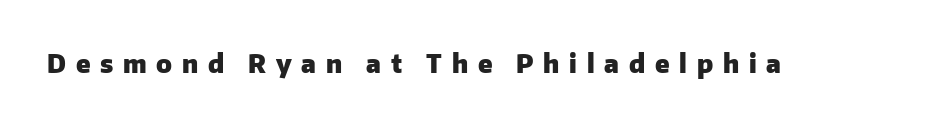
{"italic": "no", "bold": "yes", "underline": "no", "letter_spacing": "wide", "letter_spacing_em": 0.39, "glyph_px": 25}
